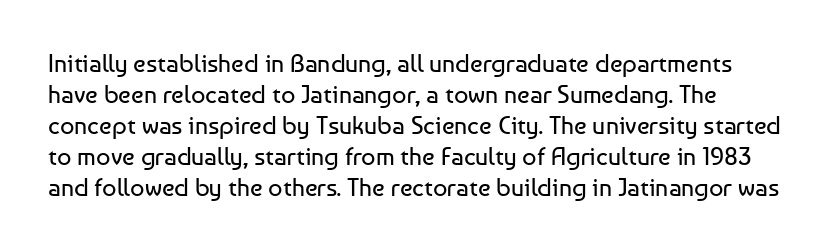
Q: Is the text bold? A: No.
Q: Is the text italic (slanted)? A: No, it is upright.
Q: Is the text underlined? A: No.
Q: Is the spacing between letters normal or unusually wide? A: Normal.
